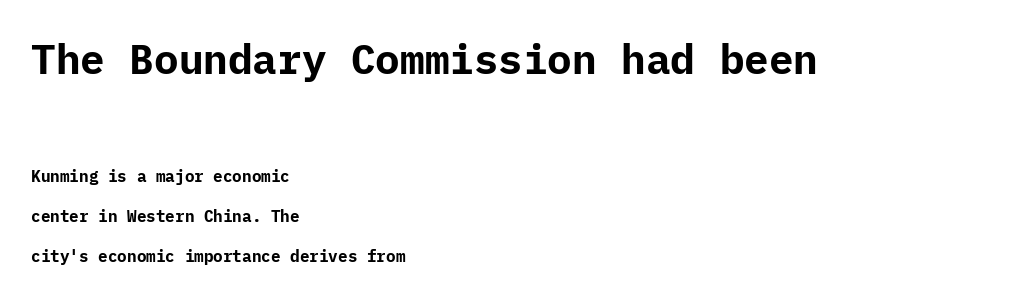
Q: Is the text bold? A: Yes.
Q: Is the text italic (slanted)? A: No, it is upright.
Q: Is the typeface a serif or a sans-serif typeface? A: Sans-serif.
Q: Is the text underlined? A: No.
Q: How is the paragraph aligned? A: Left-aligned.
Q: Is the spacing between letters normal or unusually wide? A: Normal.
Q: Is the spacing between lines tight, normal or loose? A: Loose.
Q: Which block of text is set in a larger size, the first (top) or the second (bottom)? A: The first (top) one.
Q: Width (condensed, normal, or wide)? A: Normal.
Q: Stroke contrast? A: Low.
Q: x-height? A: Medium.
